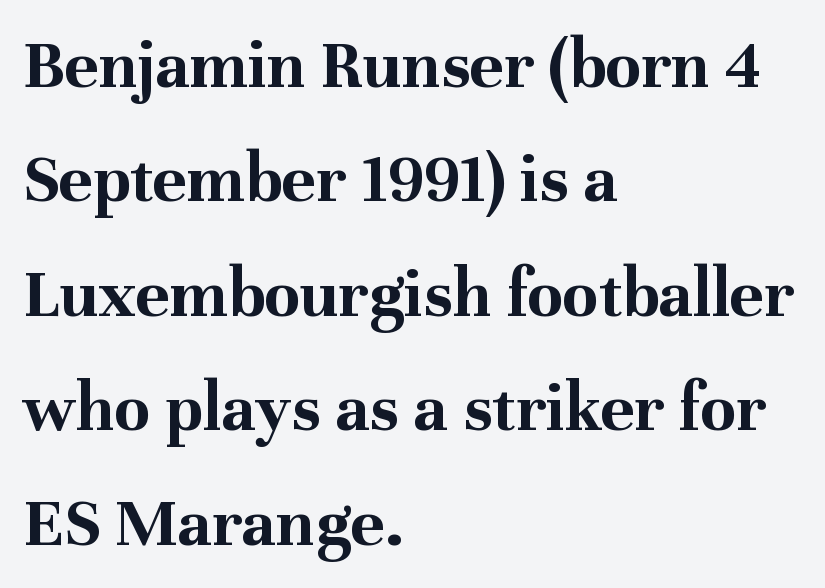
Q: Is the text bold? A: Yes.
Q: Is the text italic (slanted)? A: No, it is upright.
Q: Is the typeface a serif or a sans-serif typeface? A: Serif.
Q: Is the text underlined? A: No.
Q: How is the paragraph aligned? A: Left-aligned.
Q: Is the spacing between letters normal or unusually wide? A: Normal.
Q: Is the spacing between lines tight, normal or loose? A: Normal.
Q: Width (condensed, normal, or wide)? A: Normal.
Q: Stroke contrast? A: Medium.
Q: x-height? A: Medium.
Q: Monospaced? A: No.
